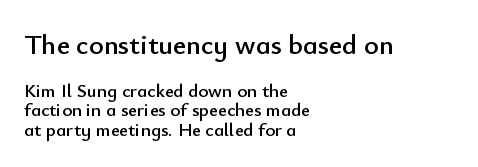
Q: Is the text italic (slanted)? A: No, it is upright.
Q: Is the typeface a serif or a sans-serif typeface? A: Sans-serif.
Q: Is the text underlined? A: No.
Q: How is the paragraph aligned? A: Left-aligned.
Q: Is the spacing between letters normal or unusually wide? A: Normal.
Q: Is the spacing between lines tight, normal or loose? A: Tight.
Q: Which block of text is set in a larger size, the first (top) or the second (bottom)? A: The first (top) one.
Q: Width (condensed, normal, or wide)? A: Normal.
Q: Stroke contrast? A: Low.
Q: x-height? A: Small.
Q: Monospaced? A: No.
